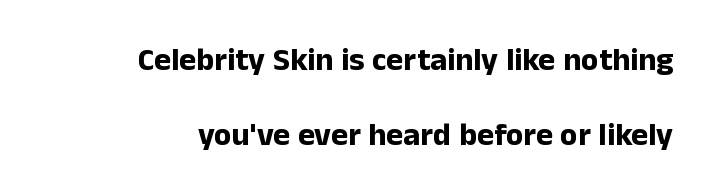
The image shows 32 px bold sans-serif type, upright; set right-aligned, loose line spacing (2.33x), normal letter spacing, not underlined; low stroke contrast and a medium x-height.
